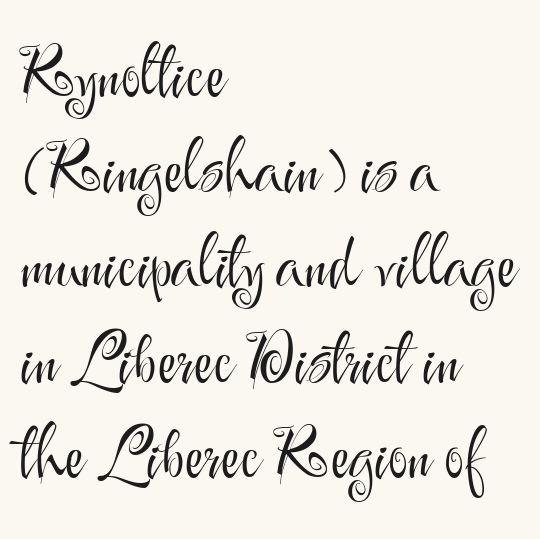
{"serif": "no", "bold": "no", "weight": "light", "width": "normal", "stroke_contrast": "medium", "x_height": "small", "monospaced": "no", "underline": "no", "align": "left", "line_spacing": "normal", "line_spacing_ratio": 1.4, "letter_spacing": "normal", "letter_spacing_em": 0.0, "glyph_px": 68}
